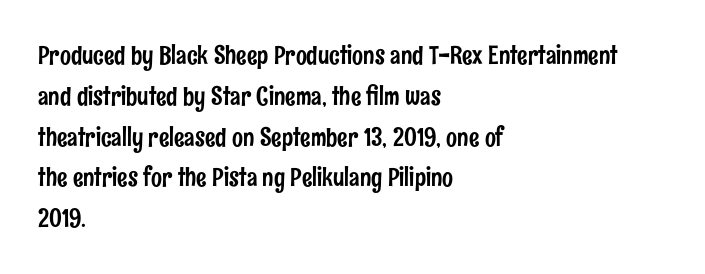
Q: Is the text italic (slanted)? A: No, it is upright.
Q: Is the text underlined? A: No.
Q: How is the paragraph aligned? A: Left-aligned.
Q: Is the spacing between letters normal or unusually wide? A: Normal.
Q: Is the spacing between lines tight, normal or loose? A: Normal.
